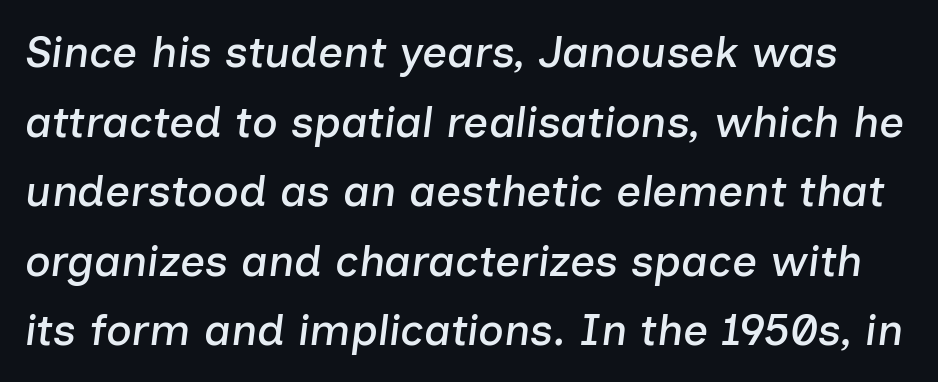
{"italic": "yes", "lean": "right", "slant_degrees": 7, "width": "normal", "stroke_contrast": "low", "x_height": "medium", "monospaced": "no", "underline": "no", "line_spacing": "normal", "line_spacing_ratio": 1.58, "letter_spacing": "normal", "letter_spacing_em": 0.0, "glyph_px": 44}
